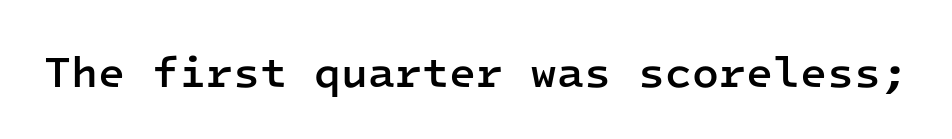
Tracking here is standard; glyphs follow each other at the usual distance. The typography opts for an upright posture over an oblique one. Unlike a traditional serif, this face leaves its strokes unadorned. The typesetting leans somewhat heavy: a semibold. Clear beneath every line of the passage.
